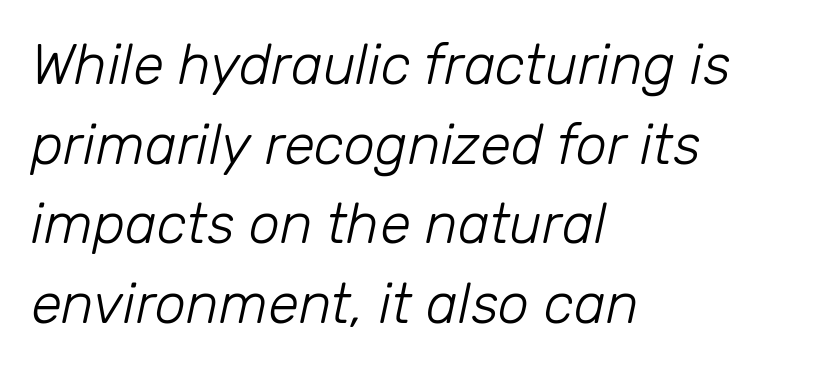
{"italic": "yes", "lean": "right", "slant_degrees": 12, "bold": "no", "weight": "light", "width": "normal", "stroke_contrast": "low", "x_height": "medium", "monospaced": "no", "underline": "no", "align": "left", "line_spacing": "normal", "line_spacing_ratio": 1.42, "letter_spacing": "normal", "letter_spacing_em": 0.0, "glyph_px": 56}
